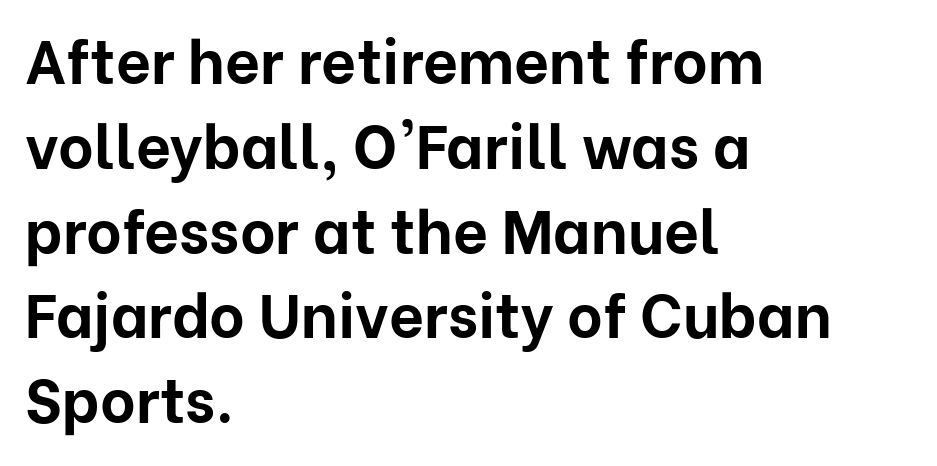
You could call the tracking neutral — neither tight nor loose. The letters advance in unequal steps, a hallmark of proportional type. Is there much room between lines? A standard amount, neither cramped nor airy. How heavy is the stroke? Heavy — this is a bold.
